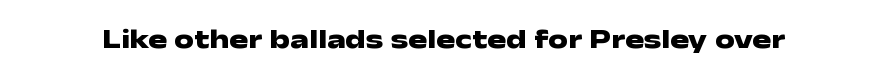
The image shows 28 px heavy, wide sans-serif type, upright; set normal letter spacing, not underlined; low stroke contrast and a medium x-height.
